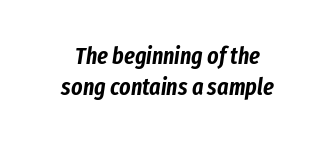
Q: Is the text italic (slanted)? A: Yes, it leans right by about 8 degrees.
Q: Is the text underlined? A: No.
Q: How is the paragraph aligned? A: Centered.
Q: Is the spacing between letters normal or unusually wide? A: Normal.
Q: Is the spacing between lines tight, normal or loose? A: Normal.
